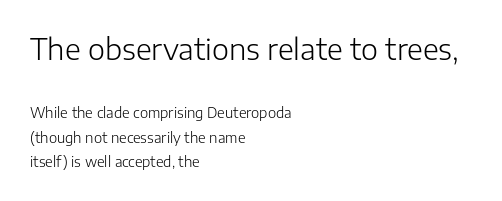
Stems here are at most as thick as an everyday book face. Decoration check: the copy has no underline. Does the bottom block carry the larger type? No, the top block does. The letters stand straight up with perfectly vertical stems.
